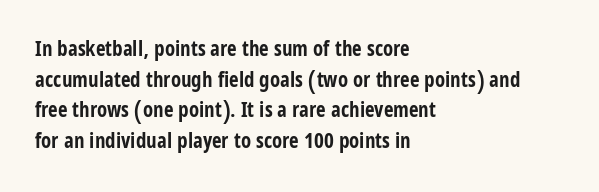
Glyph-to-glyph distance matches everyday printed text. If you drew a line through each stem, it would be perfectly vertical. Horizontal bands of white between lines are of average thickness. Type without underlining. The glyphs have the mass of a bold cut.
